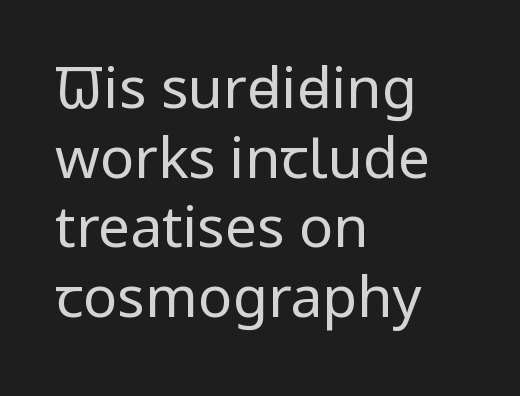
{"serif": "no", "italic": "no", "bold": "no", "weight": "regular", "width": "condensed", "stroke_contrast": "low", "x_height": "large", "monospaced": "no", "underline": "no", "align": "left", "line_spacing_ratio": 1.22, "letter_spacing": "normal", "letter_spacing_em": 0.0, "glyph_px": 57}
